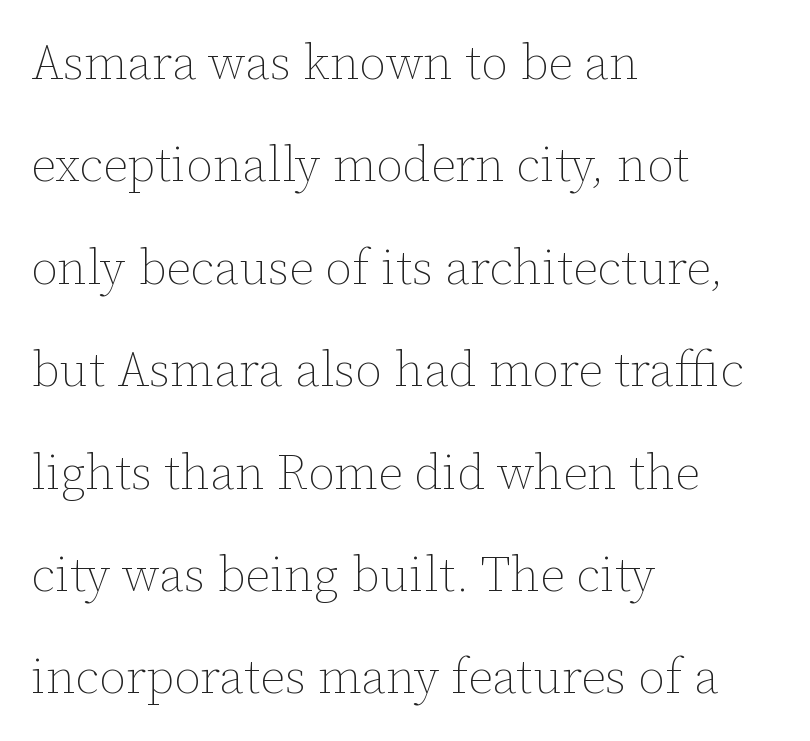
{"italic": "no", "bold": "no", "weight": "thin", "width": "normal", "stroke_contrast": "low", "x_height": "medium", "monospaced": "no", "underline": "no", "align": "left", "line_spacing": "loose", "line_spacing_ratio": 2.09, "letter_spacing": "normal", "letter_spacing_em": 0.0, "glyph_px": 49}
